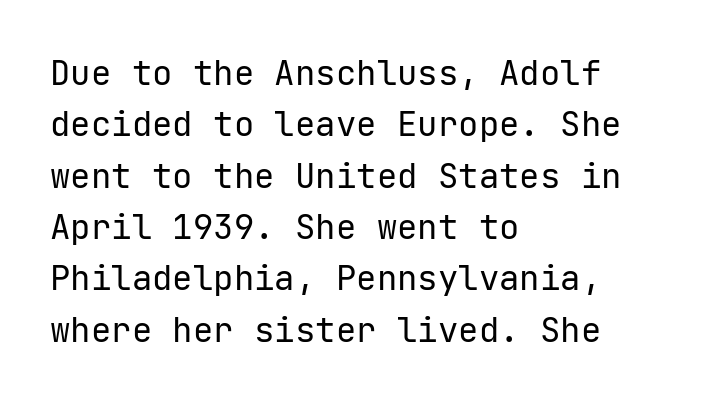
{"serif": "no", "italic": "no", "bold": "no", "weight": "regular", "width": "normal", "stroke_contrast": "low", "x_height": "medium", "underline": "no", "align": "left", "line_spacing": "normal", "line_spacing_ratio": 1.51, "letter_spacing": "normal", "letter_spacing_em": 0.0, "glyph_px": 34}
